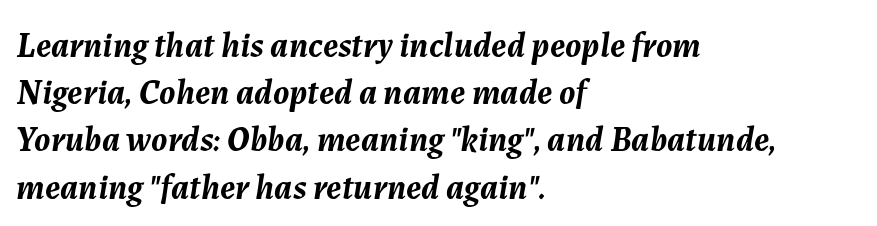
Q: Is the text bold? A: Yes.
Q: Is the text italic (slanted)? A: Yes, it leans right by about 7 degrees.
Q: Is the text underlined? A: No.
Q: How is the paragraph aligned? A: Left-aligned.
Q: Is the spacing between letters normal or unusually wide? A: Normal.
Q: Is the spacing between lines tight, normal or loose? A: Normal.
Q: Width (condensed, normal, or wide)? A: Normal.
Q: Stroke contrast? A: Medium.
Q: x-height? A: Medium.
Q: Monospaced? A: No.
